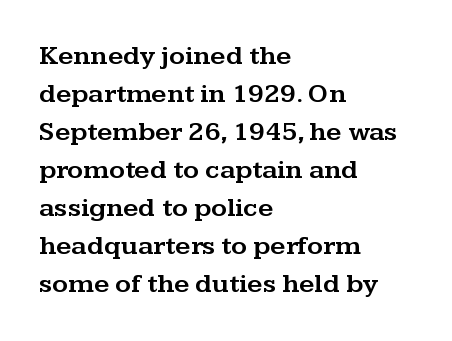
{"italic": "no", "underline": "no", "align": "left", "line_spacing": "normal", "line_spacing_ratio": 1.41, "letter_spacing": "normal", "letter_spacing_em": 0.0, "glyph_px": 27}
